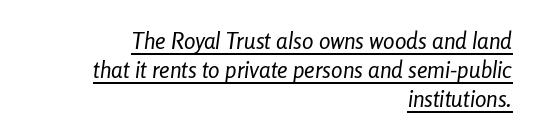
The image shows 23 px text type, italic (leaning right); set right-aligned, normal line spacing (1.26x), normal letter spacing, underlined.
